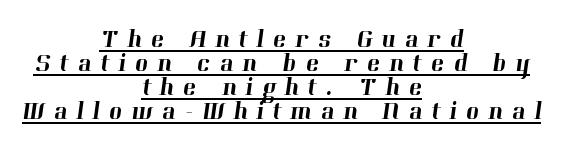
The image shows 25 px text type; set centered, tight line spacing (0.96x), unusually wide letter spacing (+0.37 em), underlined.
